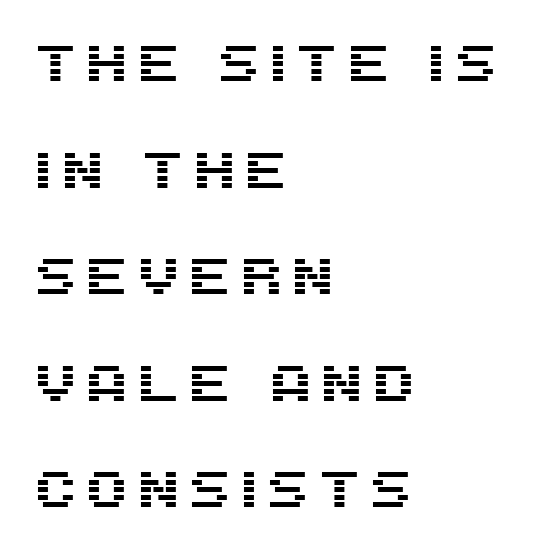
The lines are quadded left. The axis of the letterforms is exactly vertical. Horizontal bands of white between lines are thick stripes. This sample has the flowing, uneven cadence of proportional lettering. What kind of face is this? One without serifs — a sans.
